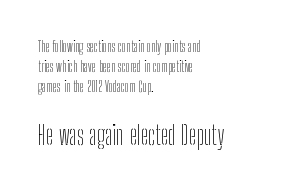
{"italic": "no", "bold": "no", "underline": "no", "align": "left", "line_spacing": "normal", "line_spacing_ratio": 1.43, "letter_spacing": "normal", "letter_spacing_em": 0.0, "larger_block": "second", "size_ratio": 1.86, "glyph_px": 26}
